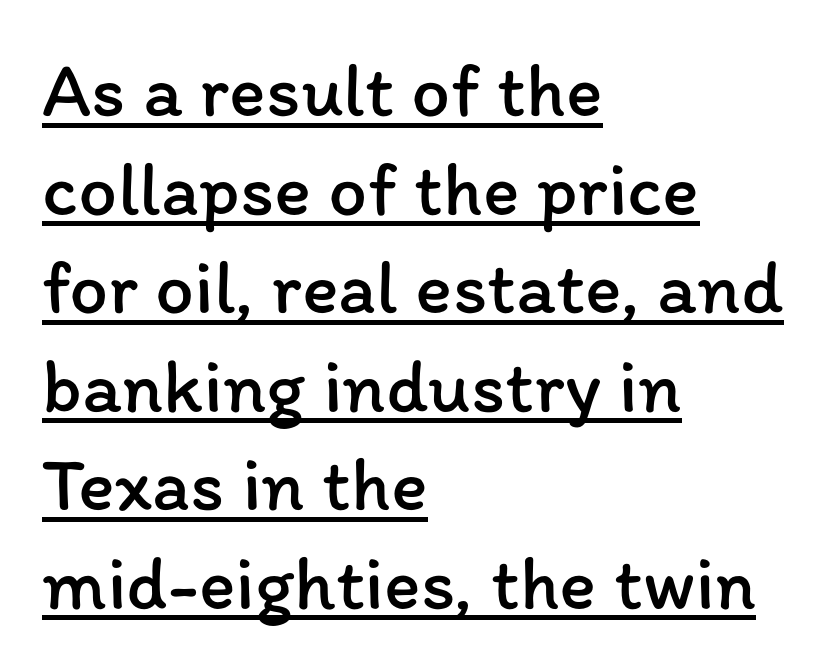
Weight class: somewhere from thin through regular. Between one letter and the next there's only the usual sliver of space. These characters rest on top of a visible drawn line. Here the designer chose a conventional face with non-uniform glyph widths. Posture: upright roman. The block of text has a typical density, with ordinary space between rows.
